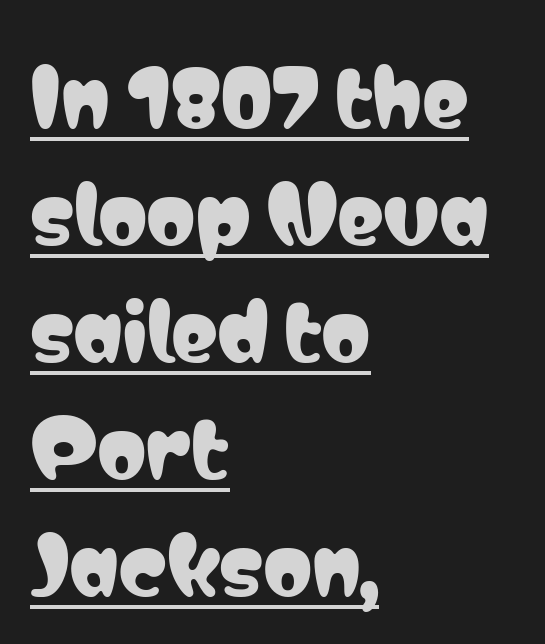
Q: Is the text italic (slanted)? A: No, it is upright.
Q: Is the typeface a serif or a sans-serif typeface? A: Sans-serif.
Q: Is the text underlined? A: Yes.
Q: How is the paragraph aligned? A: Left-aligned.
Q: Is the spacing between letters normal or unusually wide? A: Normal.
Q: Is the spacing between lines tight, normal or loose? A: Normal.
Q: Width (condensed, normal, or wide)? A: Condensed.
Q: Stroke contrast? A: Low.
Q: x-height? A: Medium.
Q: Monospaced? A: No.
